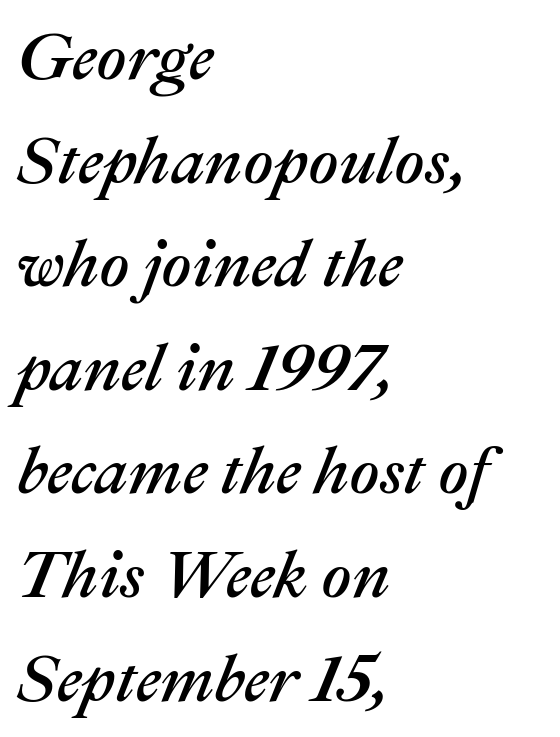
The image shows 66 px text type, italic (leaning right); set left-aligned, normal line spacing (1.57x), normal letter spacing, not underlined; medium stroke contrast and a medium x-height.
